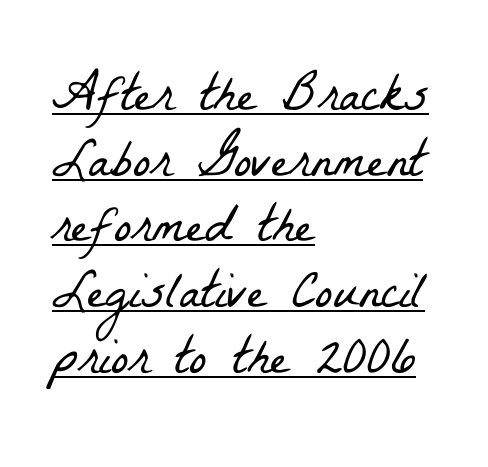
The image shows 53 px light, condensed serif type; set left-aligned, line spacing 1.24x, normal letter spacing, underlined; low stroke contrast and a medium x-height.
